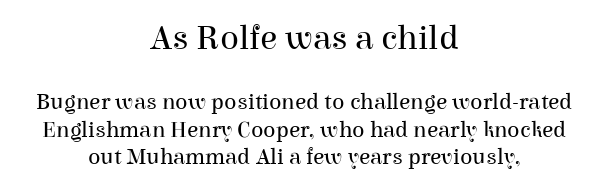
The image shows 35 px regular-weight serif type, upright; set centered, line spacing 1.2x, normal letter spacing, not underlined; the first (top) block is 1.52x larger; high stroke contrast and a medium x-height.
